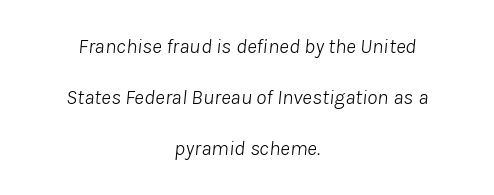
Short and long lines alike share a common midpoint. Airy leading. Nobody touched the tracking dial on this one. Ink coverage per letter is moderate at most.
